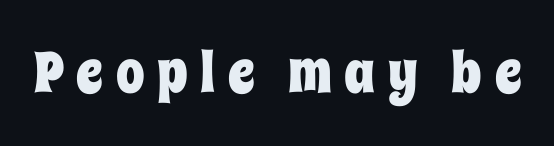
Decoration check: the copy has no underline. Spacing between characters has been opened up far beyond the box default. These lines were composed using upright roman letters. Character widths vary here, with narrow letters taking less room than wide ones.
